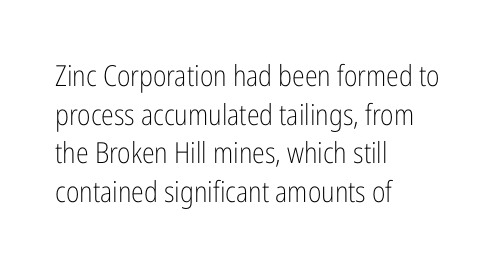
The space directly below the letters is spotless. Standard letterfit; no display-style spreading of the glyphs. The specimen reads as upright at a glance. The letters advance in unequal steps, a hallmark of proportional type.
